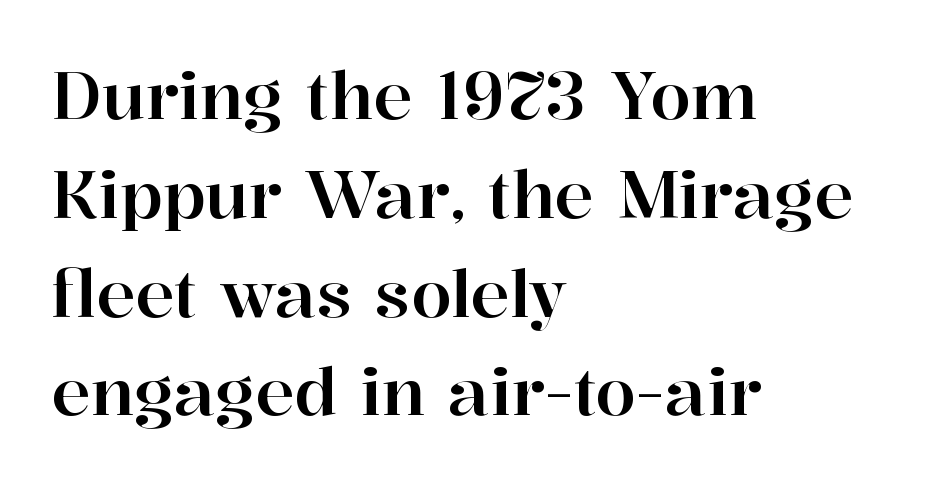
{"serif": "yes", "italic": "no", "width": "normal", "stroke_contrast": "high", "x_height": "medium", "monospaced": "no", "underline": "no", "align": "left", "line_spacing": "normal", "line_spacing_ratio": 1.52, "letter_spacing": "normal", "letter_spacing_em": 0.0, "glyph_px": 65}
